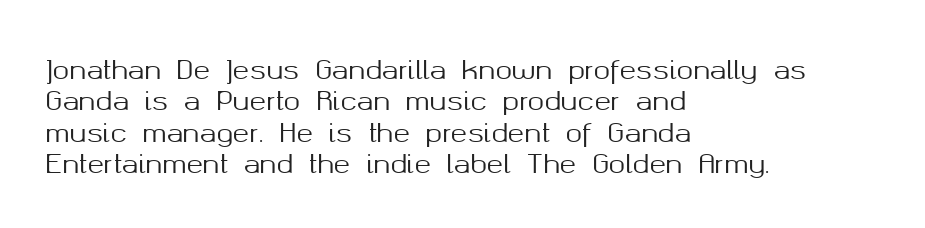
{"italic": "no", "underline": "no", "align": "left", "line_spacing": "normal", "line_spacing_ratio": 1.26, "letter_spacing": "normal", "letter_spacing_em": 0.0, "glyph_px": 25}
